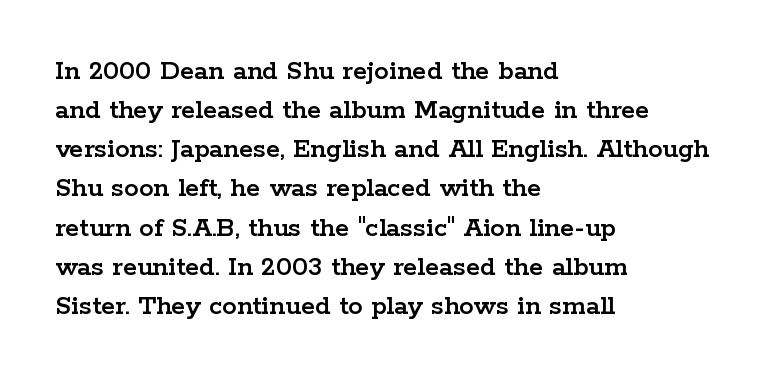
Q: Is the text italic (slanted)? A: No, it is upright.
Q: Is the typeface a serif or a sans-serif typeface? A: Serif.
Q: Is the text underlined? A: No.
Q: How is the paragraph aligned? A: Left-aligned.
Q: Is the spacing between letters normal or unusually wide? A: Normal.
Q: Is the spacing between lines tight, normal or loose? A: Normal.
Q: Width (condensed, normal, or wide)? A: Wide.
Q: Stroke contrast? A: Low.
Q: x-height? A: Medium.
Q: Monospaced? A: No.
